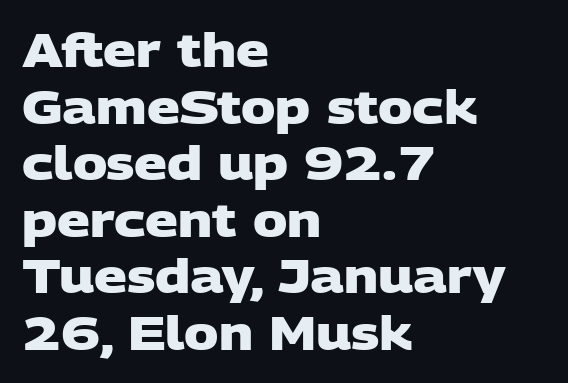
{"serif": "no", "bold": "yes", "weight": "heavy", "width": "wide", "stroke_contrast": "low", "x_height": "large", "monospaced": "no", "underline": "no", "align": "left", "line_spacing_ratio": 1.23, "letter_spacing": "normal", "letter_spacing_em": 0.0, "glyph_px": 46}
